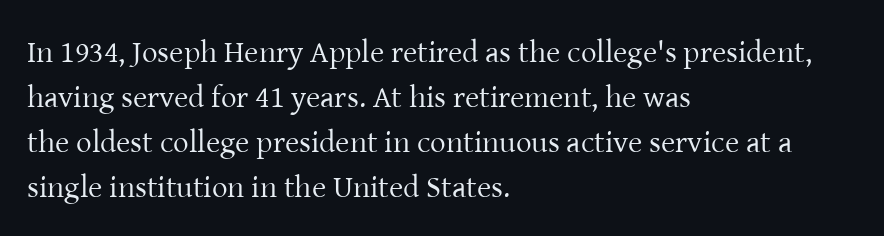
{"serif": "yes", "italic": "no", "bold": "no", "weight": "regular", "width": "normal", "stroke_contrast": "low", "x_height": "medium", "monospaced": "no", "underline": "no", "align": "left", "line_spacing": "normal", "line_spacing_ratio": 1.45, "letter_spacing": "normal", "letter_spacing_em": 0.0, "glyph_px": 31}
